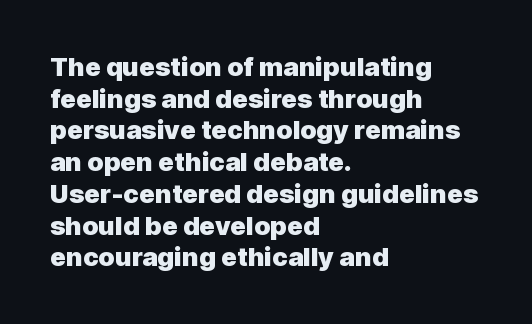
The image shows 26 px bold type, upright; set left-aligned, line spacing 1.22x, normal letter spacing, not underlined.
